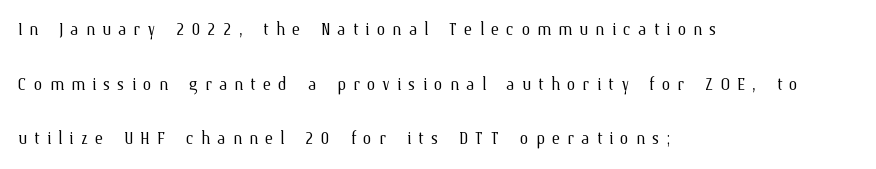
{"italic": "no", "bold": "no", "underline": "no", "align": "left", "line_spacing": "loose", "line_spacing_ratio": 2.48, "letter_spacing": "wide", "letter_spacing_em": 0.32, "glyph_px": 22}
